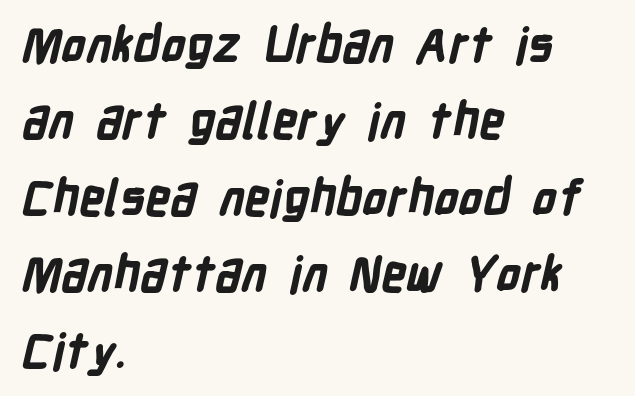
Q: Is the text bold? A: Yes.
Q: Is the typeface a serif or a sans-serif typeface? A: Sans-serif.
Q: Is the text underlined? A: No.
Q: How is the paragraph aligned? A: Left-aligned.
Q: Is the spacing between letters normal or unusually wide? A: Normal.
Q: Is the spacing between lines tight, normal or loose? A: Normal.
Q: Width (condensed, normal, or wide)? A: Condensed.
Q: Stroke contrast? A: Low.
Q: x-height? A: Medium.
Q: Monospaced? A: No.
